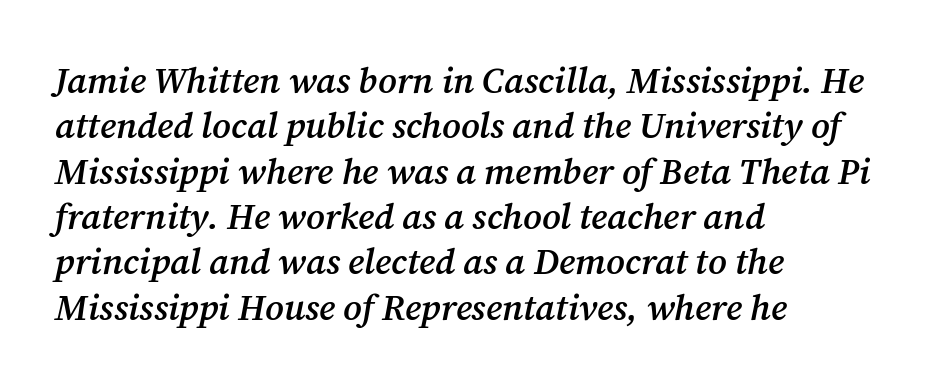
Q: Is the text bold? A: Semi-bold.
Q: Is the text italic (slanted)? A: Yes, it leans right by about 12 degrees.
Q: Is the typeface a serif or a sans-serif typeface? A: Serif.
Q: Is the text underlined? A: No.
Q: How is the paragraph aligned? A: Left-aligned.
Q: Is the spacing between letters normal or unusually wide? A: Normal.
Q: Is the spacing between lines tight, normal or loose? A: Normal.
Q: Width (condensed, normal, or wide)? A: Normal.
Q: Stroke contrast? A: Medium.
Q: x-height? A: Medium.
Q: Monospaced? A: No.
